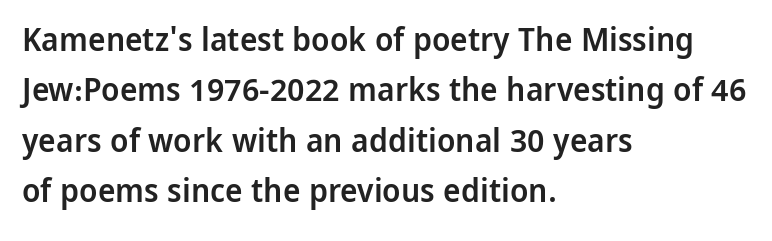
This is roman type, the default non-slanted kind. The lines sit at an ordinary, default distance from one another. A bit beefed up — I'd call it semibold rather than bold. Line starts are locked; line ends wander. What kind of face is this? One without serifs — a sans.
